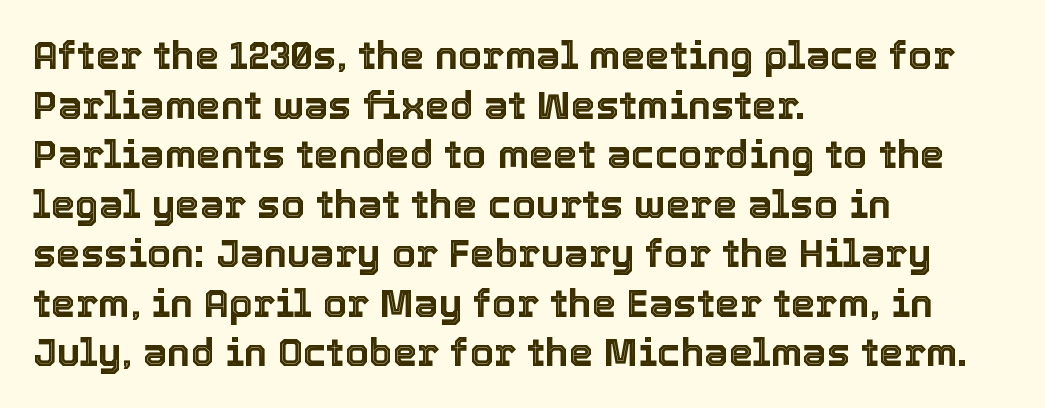
The rendering uses a moderate line-height, typical for paragraphs. Tracking here is standard; glyphs follow each other at the usual distance. The font's upright variant was chosen for this text. Looks like regular typesetting: each glyph gets only the width it needs.
